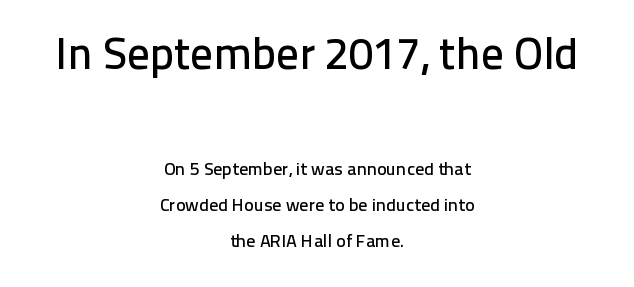
{"serif": "no", "italic": "no", "width": "normal", "stroke_contrast": "low", "x_height": "medium", "monospaced": "no", "underline": "no", "align": "center", "line_spacing": "loose", "line_spacing_ratio": 2.0, "letter_spacing": "normal", "letter_spacing_em": 0.0, "larger_block": "first", "size_ratio": 2.5, "glyph_px": 45}
